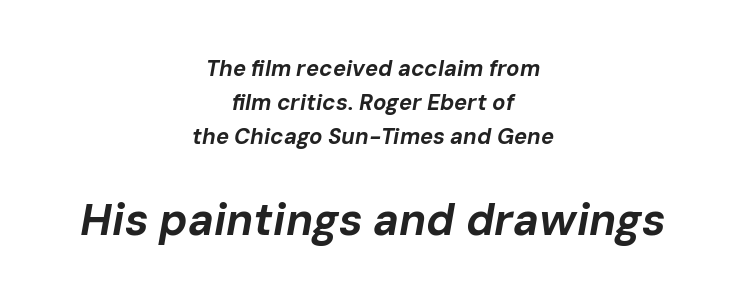
{"italic": "yes", "lean": "right", "slant_degrees": 10, "bold": "yes", "weight": "bold", "width": "normal", "stroke_contrast": "low", "x_height": "medium", "monospaced": "no", "underline": "no", "align": "center", "line_spacing": "normal", "line_spacing_ratio": 1.55, "letter_spacing": "normal", "letter_spacing_em": 0.0, "larger_block": "second", "size_ratio": 2.0, "glyph_px": 44}
